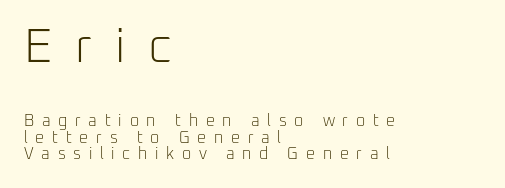
{"serif": "no", "italic": "no", "bold": "no", "weight": "light", "width": "normal", "stroke_contrast": "low", "x_height": "medium", "monospaced": "no", "underline": "no", "align": "left", "line_spacing": "tight", "line_spacing_ratio": 1.05, "letter_spacing": "wide", "letter_spacing_em": 0.48, "larger_block": "first", "size_ratio": 3.0, "glyph_px": 48}
